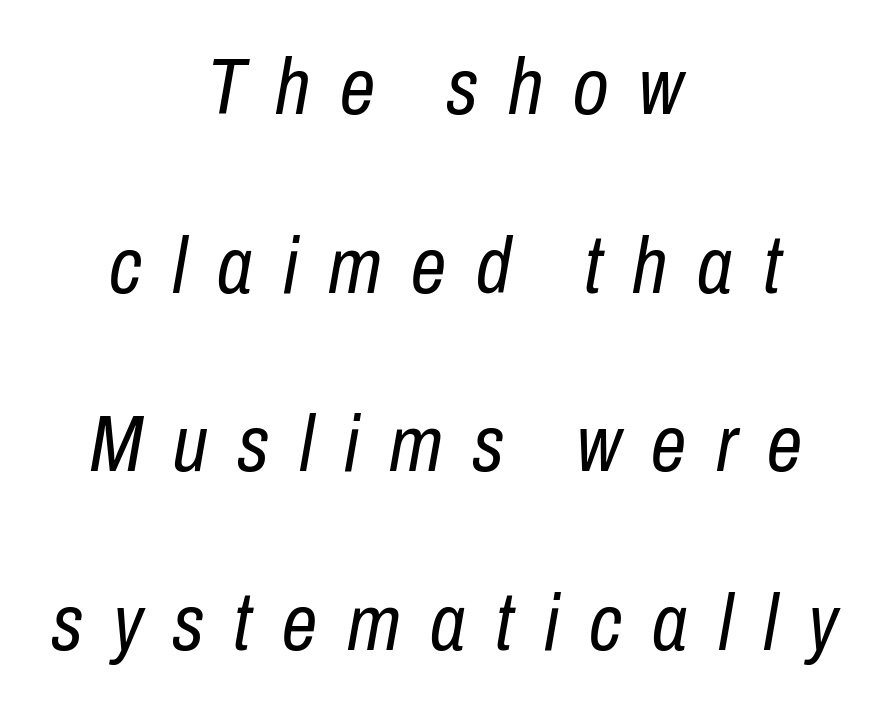
Q: Is the text bold? A: No.
Q: Is the text italic (slanted)? A: Yes, it leans right by about 10 degrees.
Q: Is the text underlined? A: No.
Q: How is the paragraph aligned? A: Centered.
Q: Is the spacing between letters normal or unusually wide? A: Unusually wide.
Q: Is the spacing between lines tight, normal or loose? A: Loose.
Q: Width (condensed, normal, or wide)? A: Condensed.
Q: Stroke contrast? A: Low.
Q: x-height? A: Medium.
Q: Monospaced? A: No.
